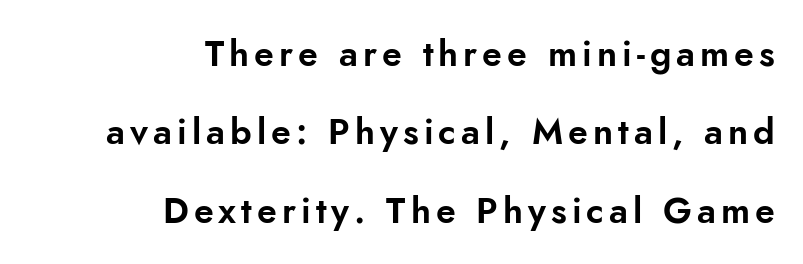
Q: Is the text italic (slanted)? A: No, it is upright.
Q: Is the typeface a serif or a sans-serif typeface? A: Sans-serif.
Q: Is the text underlined? A: No.
Q: How is the paragraph aligned? A: Right-aligned.
Q: Is the spacing between lines tight, normal or loose? A: Loose.
Q: Width (condensed, normal, or wide)? A: Normal.
Q: Stroke contrast? A: Low.
Q: x-height? A: Small.
Q: Monospaced? A: No.
